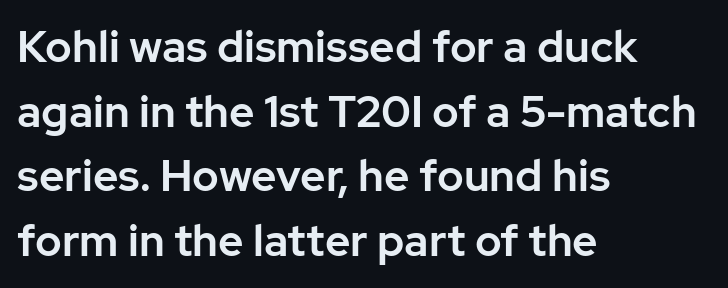
The image shows 44 px sans-serif type, upright; set left-aligned, normal line spacing (1.47x), normal letter spacing, not underlined; low stroke contrast and a medium x-height.
